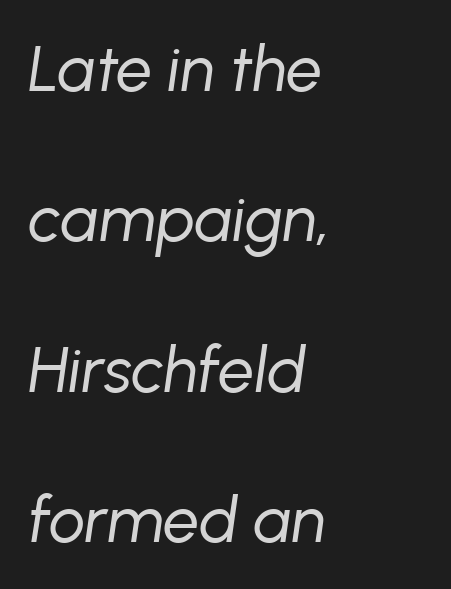
The image shows 64 px regular-weight type, italic (leaning right); set left-aligned, loose line spacing (2.35x), normal letter spacing, not underlined; low stroke contrast and a medium x-height.
